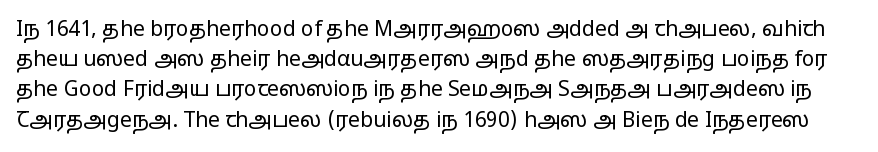
Q: Is the text bold? A: No.
Q: Is the text italic (slanted)? A: No, it is upright.
Q: Is the text underlined? A: No.
Q: Is the spacing between letters normal or unusually wide? A: Normal.
Q: Is the spacing between lines tight, normal or loose? A: Normal.
